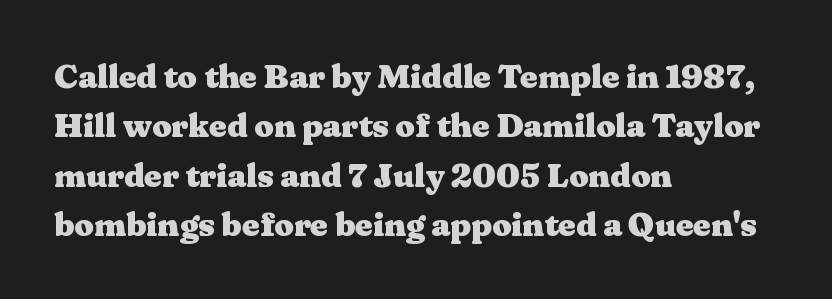
The image shows 34 px heavy, wide serif type, upright; set left-aligned, normal line spacing (1.45x), normal letter spacing, not underlined; medium stroke contrast and a medium x-height.
